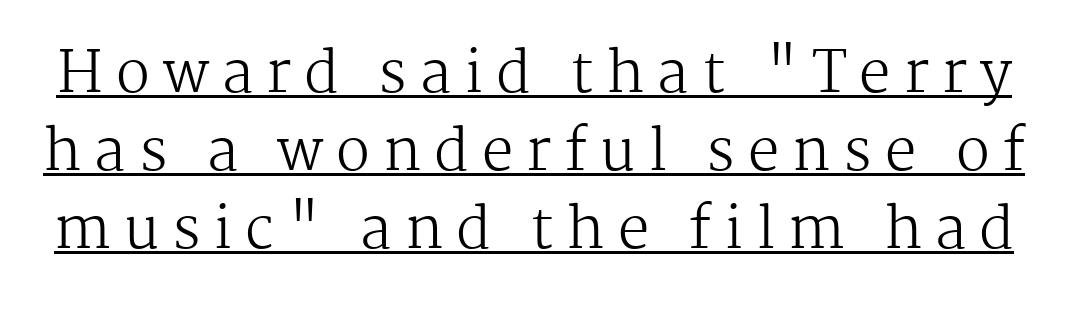
Look at the tracking — it's clearly loosened, letters drifting apart. Does the lettering tilt? It doesn't — this is upright. I'd call this a serif setting — the letters wear small feet. Note the varied advance widths — an 'i' is clearly narrower than an 'm'.
